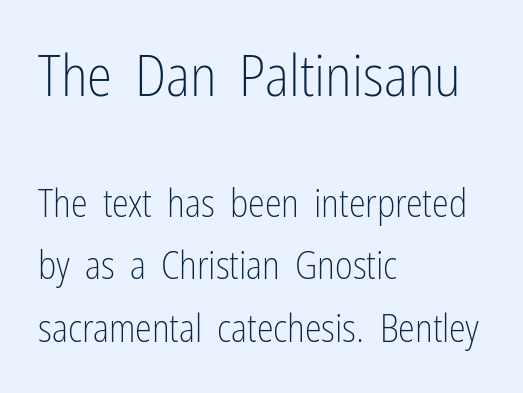
Q: Is the text bold? A: No.
Q: Is the text italic (slanted)? A: No, it is upright.
Q: Is the typeface a serif or a sans-serif typeface? A: Sans-serif.
Q: Is the text underlined? A: No.
Q: How is the paragraph aligned? A: Left-aligned.
Q: Is the spacing between letters normal or unusually wide? A: Normal.
Q: Is the spacing between lines tight, normal or loose? A: Normal.
Q: Which block of text is set in a larger size, the first (top) or the second (bottom)? A: The first (top) one.
Q: Width (condensed, normal, or wide)? A: Condensed.
Q: Stroke contrast? A: Low.
Q: x-height? A: Medium.
Q: Monospaced? A: No.
